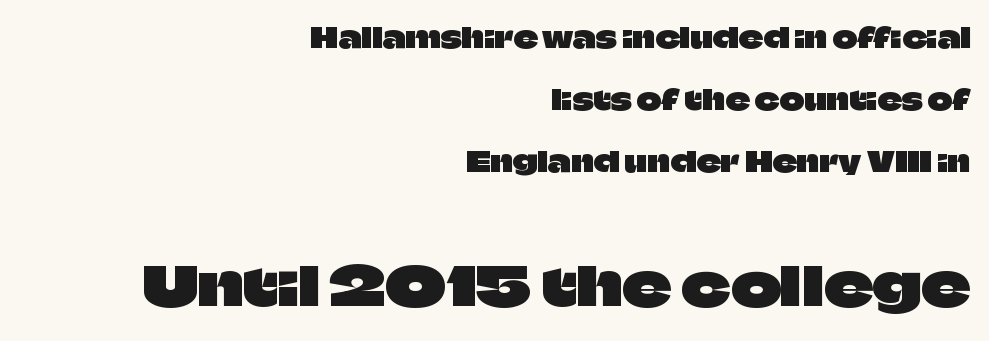
{"serif": "no", "italic": "no", "width": "normal", "stroke_contrast": "low", "x_height": "large", "monospaced": "no", "underline": "no", "align": "right", "line_spacing": "loose", "line_spacing_ratio": 2.3, "letter_spacing": "normal", "letter_spacing_em": 0.0, "larger_block": "second", "size_ratio": 2.0, "glyph_px": 54}
